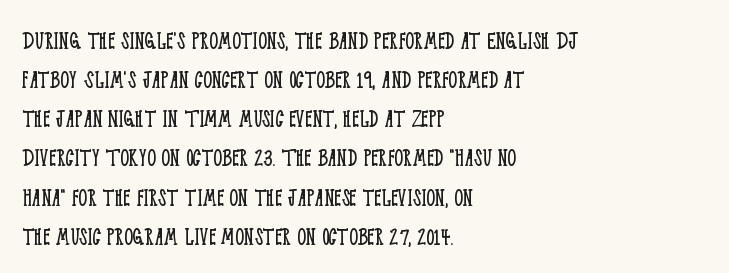
Default kerning and tracking; the words read as compact shapes. No heavy texture on the line: the type isn't bold. A roman cut, with each character standing at attention. Notice how the passage keeps a crisp vertical edge on the left only. Bare-footed words on every line.
